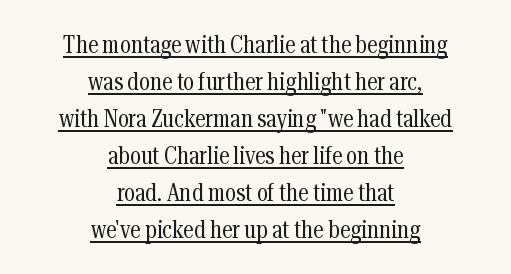
The image shows 24 px text type, upright; set centered, normal line spacing (1.54x), normal letter spacing, underlined.
